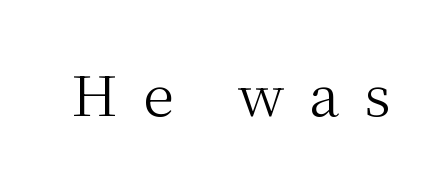
The image shows 55 px regular-weight serif type, upright; set unusually wide letter spacing (+0.46 em), not underlined; medium stroke contrast and a medium x-height.
